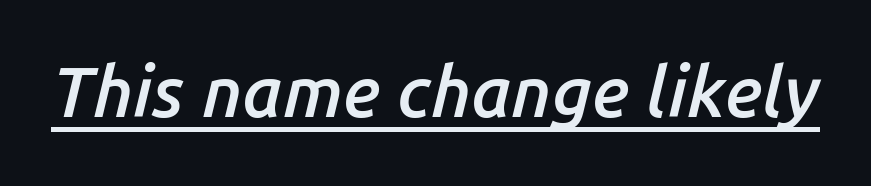
{"italic": "yes", "lean": "right", "slant_degrees": 14, "bold": "semi", "weight": "semibold", "width": "normal", "stroke_contrast": "low", "x_height": "medium", "monospaced": "no", "underline": "yes", "letter_spacing": "normal", "letter_spacing_em": 0.0, "glyph_px": 71}
